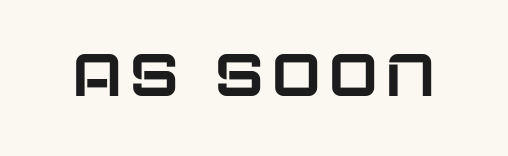
Q: Is the text italic (slanted)? A: No, it is upright.
Q: Is the typeface a serif or a sans-serif typeface? A: Sans-serif.
Q: Is the text underlined? A: No.
Q: Width (condensed, normal, or wide)? A: Normal.
Q: Stroke contrast? A: Low.
Q: x-height? A: Large.
Q: Monospaced? A: No.
